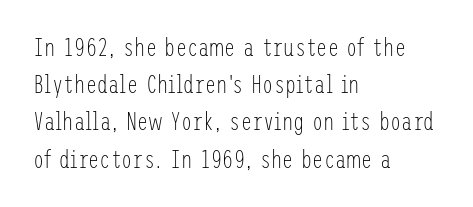
Q: Is the text bold? A: No.
Q: Is the text italic (slanted)? A: No, it is upright.
Q: Is the text underlined? A: No.
Q: How is the paragraph aligned? A: Left-aligned.
Q: Is the spacing between letters normal or unusually wide? A: Normal.
Q: Is the spacing between lines tight, normal or loose? A: Normal.
